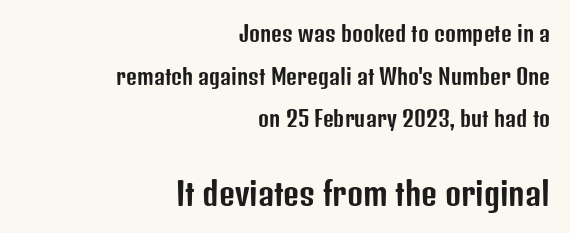
The image shows 31 px condensed sans-serif type, upright; set right-aligned, loose line spacing (2.03x), normal letter spacing, not underlined; the second (bottom) block is 1.48x larger; low stroke contrast and a medium x-height.
